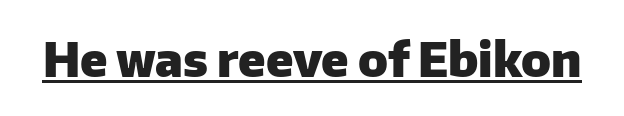
Q: Is the text bold? A: Yes.
Q: Is the text italic (slanted)? A: No, it is upright.
Q: Is the typeface a serif or a sans-serif typeface? A: Sans-serif.
Q: Is the text underlined? A: Yes.
Q: Is the spacing between letters normal or unusually wide? A: Normal.
Q: Width (condensed, normal, or wide)? A: Normal.
Q: Stroke contrast? A: Low.
Q: x-height? A: Medium.
Q: Monospaced? A: No.
